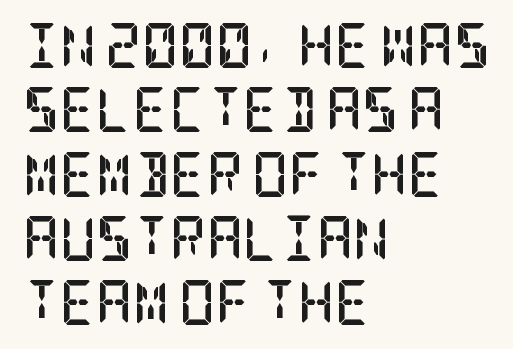
{"serif": "yes", "italic": "no", "bold": "yes", "weight": "semibold", "width": "condensed", "stroke_contrast": "low", "x_height": "large", "underline": "no", "align": "left", "line_spacing": "normal", "line_spacing_ratio": 1.43, "letter_spacing": "normal", "letter_spacing_em": 0.0, "glyph_px": 45}
